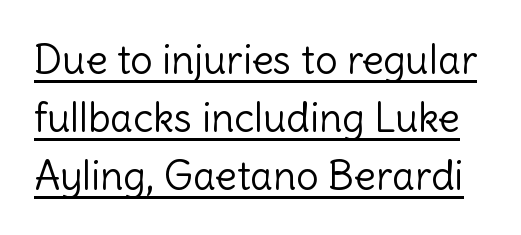
{"serif": "no", "italic": "no", "bold": "no", "weight": "light", "width": "normal", "x_height": "medium", "monospaced": "no", "underline": "yes", "line_spacing": "normal", "line_spacing_ratio": 1.45, "letter_spacing": "normal", "letter_spacing_em": 0.0, "glyph_px": 40}
